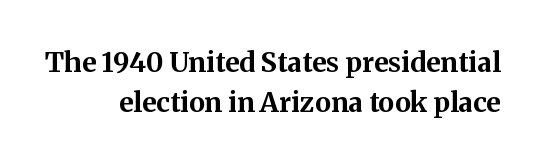
{"italic": "no", "bold": "yes", "underline": "no", "align": "right", "line_spacing": "normal", "line_spacing_ratio": 1.48, "letter_spacing": "normal", "letter_spacing_em": 0.0, "glyph_px": 27}
